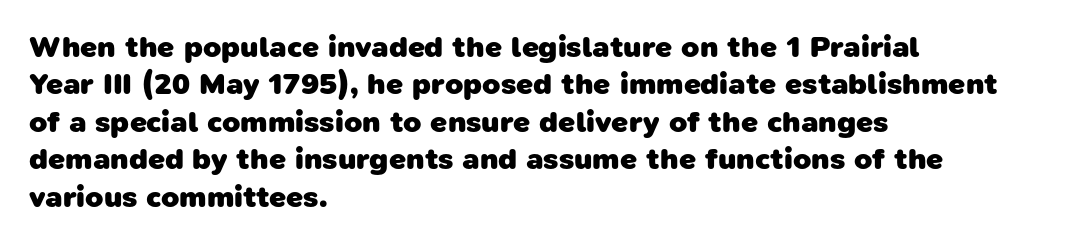
The typesetter chose a ragged-right arrangement here. As a designer I'd log this as weight 700, bold. Proportional: the letters do not fall into vertical columns. Does the type have serifs? No, each stem ends abruptly.
